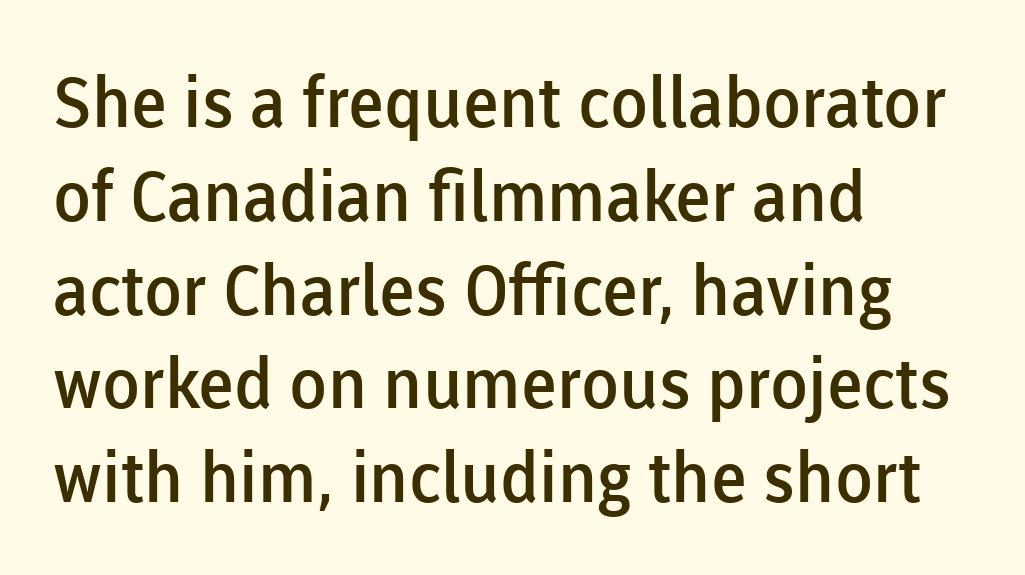
Caption: multi-line text, flush left, ragged right. The specimen reads as upright at a glance. Nope, no serifs anywhere on these letters. You could not count columns in this text — the font is proportionally spaced. This sample uses plain, unmodified letter spacing.
